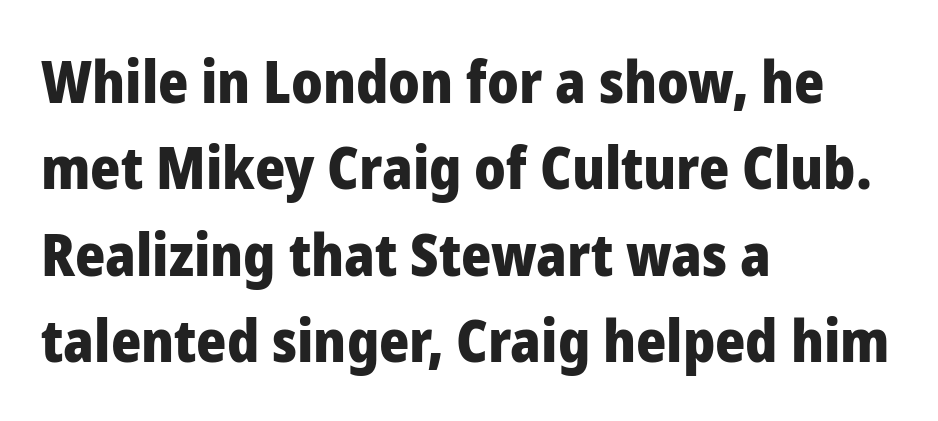
The image shows 58 px heavy sans-serif type, upright; set left-aligned, normal line spacing (1.49x), normal letter spacing, not underlined; low stroke contrast and a medium x-height.
